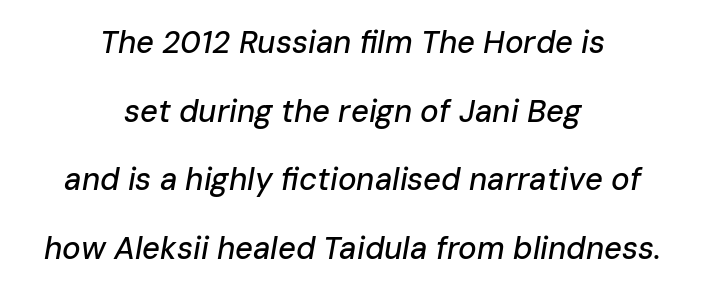
In terms of leading, this rendering errs on the spacious side. Lines of text with bare space underneath. The face used here has a pronounced slope to its letters. Typeset on center — no edge is straight. These lines are rendered in a variable-pitch font.
